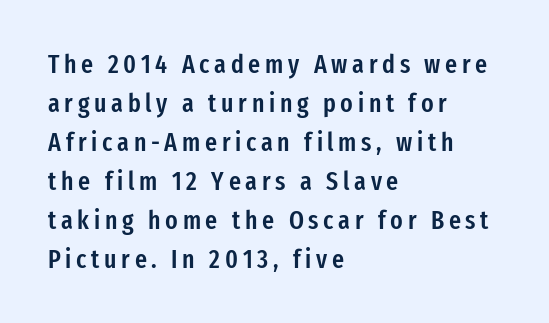
{"italic": "no", "bold": "semi", "underline": "no", "align": "left", "line_spacing": "normal", "line_spacing_ratio": 1.5, "glyph_px": 26}
